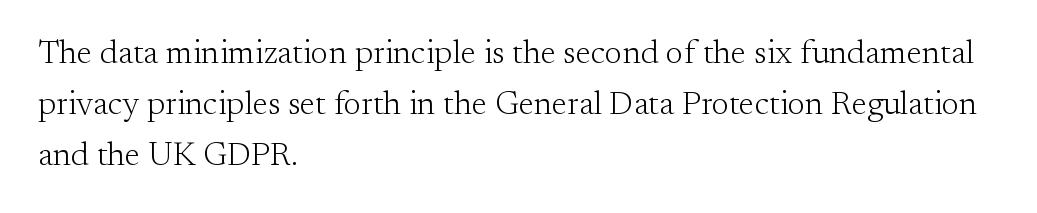
Varying glyph widths throughout — classic text-font behaviour. The words here are not underlined. The type family on display is of the serif kind. The block of text has a typical density, with ordinary space between rows. Each line starts at the same left margin while the right side varies.
